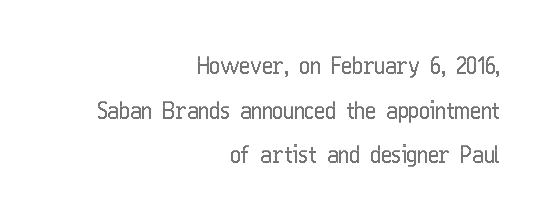
Alignment: flush right. The rendering keeps characters at their native spacing. The type sits square on the baseline with zero lean. You could fit nearly another row in the gap between these rows. The baseline area is clear.
